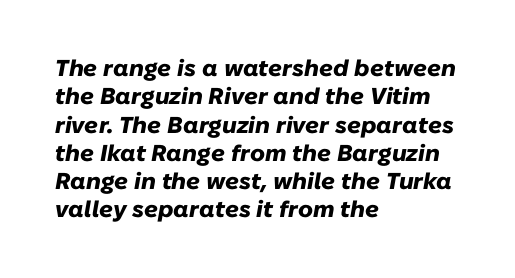
Q: Is the text bold? A: Yes.
Q: Is the text italic (slanted)? A: Yes, it leans right by about 10 degrees.
Q: Is the text underlined? A: No.
Q: How is the paragraph aligned? A: Left-aligned.
Q: Is the spacing between letters normal or unusually wide? A: Normal.
